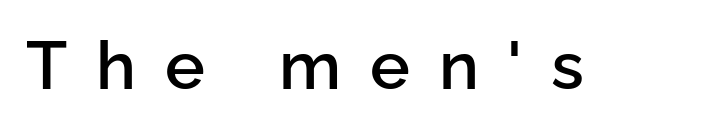
Q: Is the text bold? A: Semi-bold.
Q: Is the text italic (slanted)? A: No, it is upright.
Q: Is the typeface a serif or a sans-serif typeface? A: Sans-serif.
Q: Is the text underlined? A: No.
Q: Is the spacing between letters normal or unusually wide? A: Unusually wide.
Q: Width (condensed, normal, or wide)? A: Normal.
Q: Stroke contrast? A: Low.
Q: x-height? A: Medium.
Q: Monospaced? A: No.
